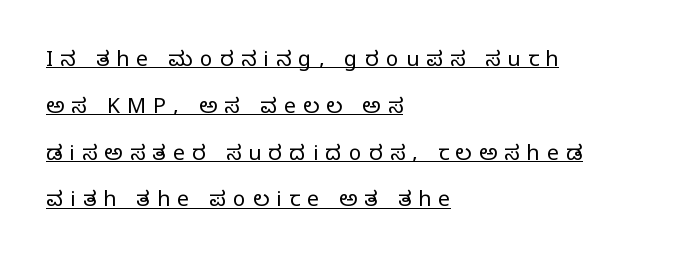
The image shows 21 px text type, upright; set left-aligned, loose line spacing (2.23x), unusually wide letter spacing (+0.35 em), underlined.
